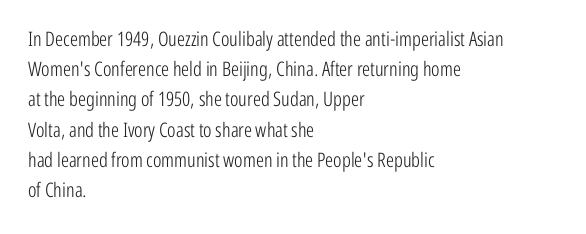
Q: Is the text bold? A: No.
Q: Is the text italic (slanted)? A: No, it is upright.
Q: Is the text underlined? A: No.
Q: How is the paragraph aligned? A: Left-aligned.
Q: Is the spacing between letters normal or unusually wide? A: Normal.
Q: Is the spacing between lines tight, normal or loose? A: Normal.
